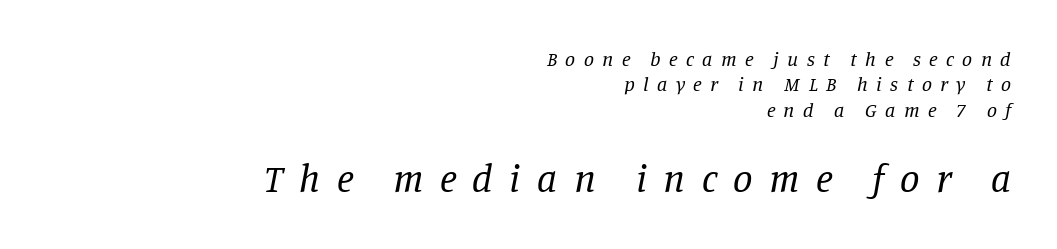
{"serif": "yes", "italic": "yes", "lean": "right", "slant_degrees": 11, "bold": "no", "weight": "regular", "width": "normal", "stroke_contrast": "low", "x_height": "large", "monospaced": "no", "underline": "no", "align": "right", "line_spacing": "normal", "line_spacing_ratio": 1.27, "letter_spacing": "wide", "letter_spacing_em": 0.42, "larger_block": "second", "size_ratio": 1.95, "glyph_px": 39}
